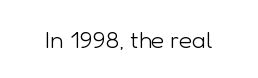
The image shows 24 px text type, upright; set normal letter spacing, not underlined.
